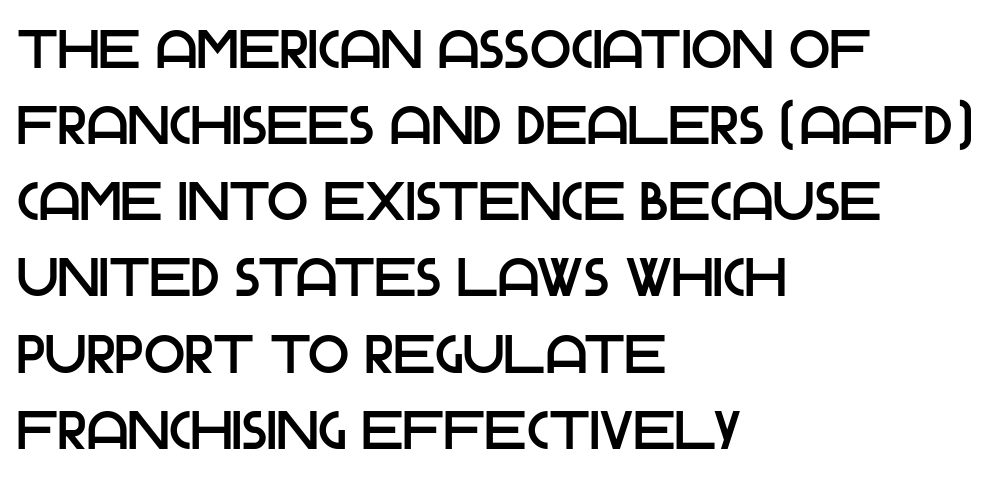
{"serif": "no", "italic": "no", "width": "normal", "stroke_contrast": "low", "x_height": "large", "monospaced": "no", "underline": "no", "align": "left", "line_spacing": "normal", "line_spacing_ratio": 1.41, "letter_spacing": "normal", "letter_spacing_em": 0.0, "glyph_px": 54}
